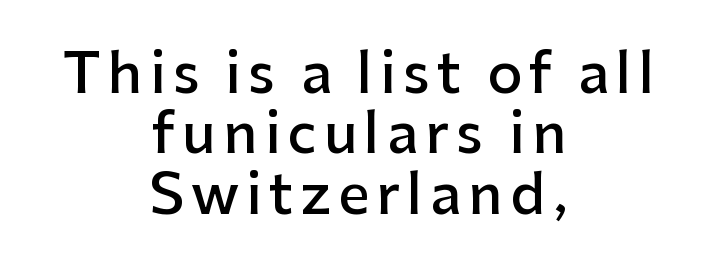
The image shows 55 px semibold sans-serif type, upright; set centered, tight line spacing (1.1x), not underlined; low stroke contrast and a medium x-height.
